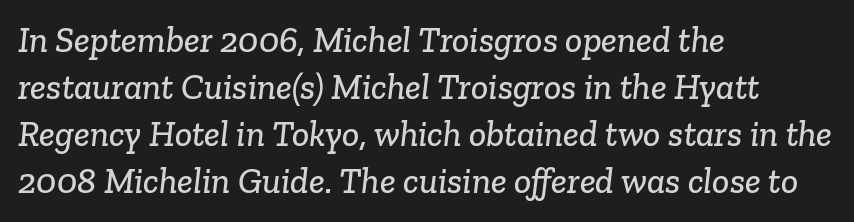
The compositor pushed each line to the left boundary. Line spacing here is normal. The face used here is seriffed, in the tradition of book romans. The letters sit at their default tracking, neither squeezed nor spread.
